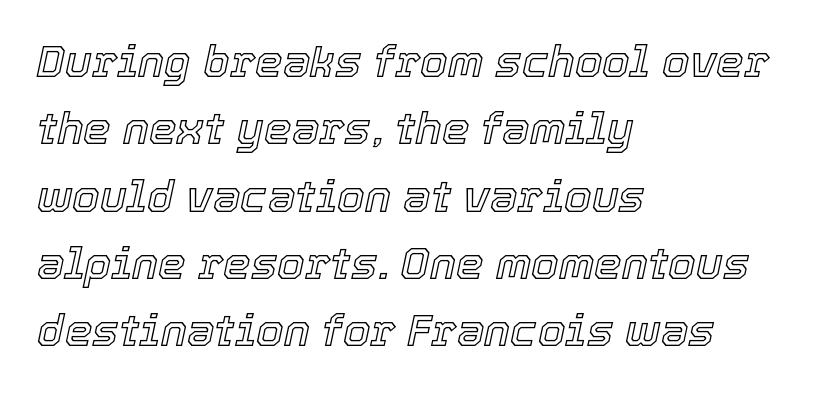
The text carries the slant typical of an italic or oblique font. Only glyphs here, with clear space below each row. Caption: multi-line text, flush left, ragged right. The horizontal fit of the characters is conventional and even. Normally led — the rows are evenly, conventionally spaced. The letters advance in unequal steps, a hallmark of proportional type.
